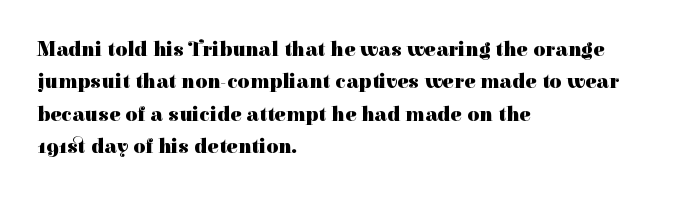
Unlike italic type, these characters show no tilt at all. Line starts are locked; line ends wander. Characters follow at the spacing the type designer built in. On the weight axis this lands at bold, roughly 700. The passage shown is not underscored anywhere.
